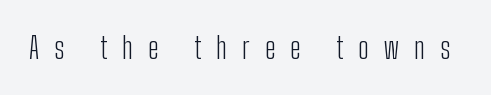
{"serif": "no", "italic": "no", "bold": "no", "weight": "light", "width": "condensed", "stroke_contrast": "low", "x_height": "medium", "monospaced": "no", "underline": "no", "letter_spacing": "wide", "letter_spacing_em": 0.5, "glyph_px": 30}
